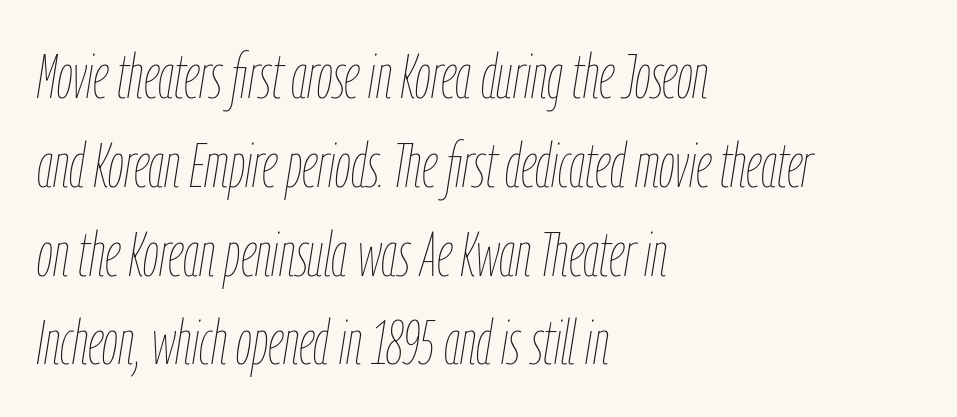
{"italic": "yes", "lean": "right", "slant_degrees": 9, "bold": "no", "weight": "thin", "width": "condensed", "stroke_contrast": "low", "x_height": "medium", "monospaced": "no", "underline": "no", "align": "left", "line_spacing": "normal", "line_spacing_ratio": 1.41, "letter_spacing": "normal", "letter_spacing_em": 0.0, "glyph_px": 63}
